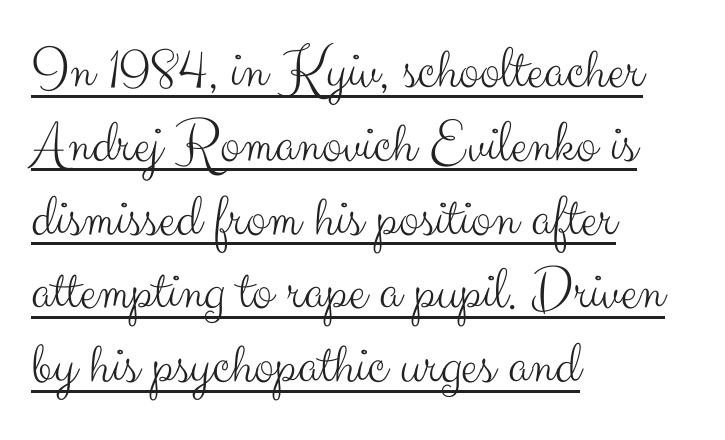
{"serif": "no", "bold": "no", "weight": "light", "width": "normal", "stroke_contrast": "medium", "x_height": "small", "monospaced": "no", "underline": "yes", "align": "left", "line_spacing_ratio": 1.21, "letter_spacing": "normal", "letter_spacing_em": 0.0, "glyph_px": 61}
